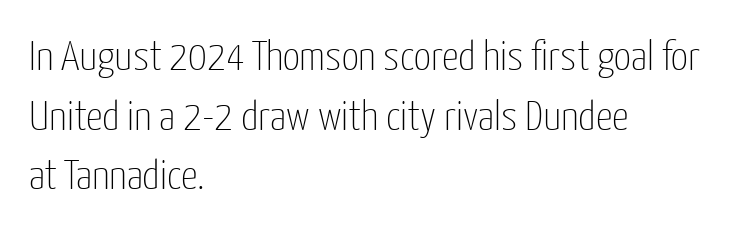
The image shows 42 px thin, condensed sans-serif type, upright; set left-aligned, normal line spacing (1.42x), normal letter spacing, not underlined; low stroke contrast and a medium x-height.
